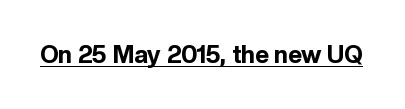
Students, observe the line beneath the letters — that is underlining. Upright lettering throughout. Summary of weight: heavy, a full bold. Here the glyphs are tracked normally, forming tight word shapes.
